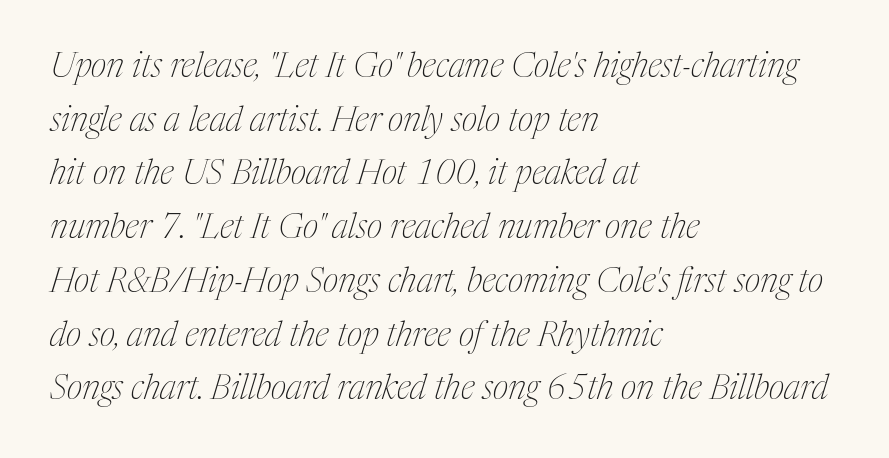
The designer went with a serif here, giving each stem small feet. A classic flush-left, rag-right setting is used for this passage. Think of a printed novel: that variable character pitch is what you see here. The letters sit at their default tracking, neither squeezed nor spread.
